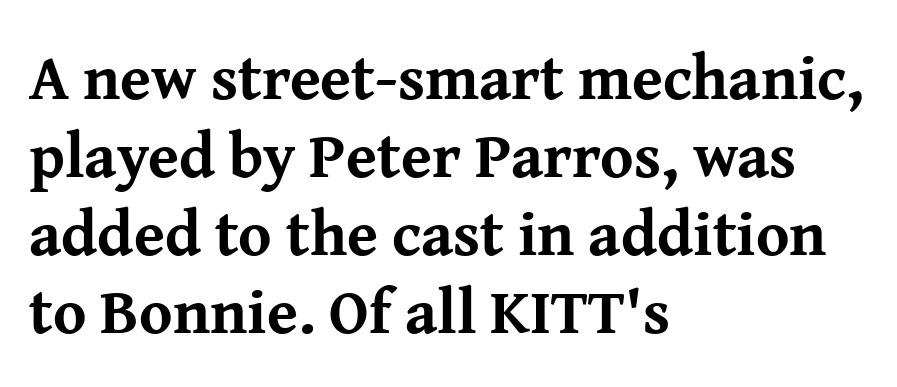
The image shows 63 px bold serif type, upright; set left-aligned, line spacing 1.24x, normal letter spacing, not underlined; medium stroke contrast and a medium x-height.
